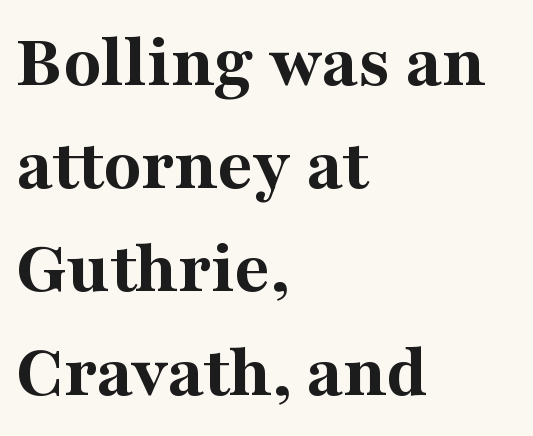
Q: Is the text bold? A: Yes.
Q: Is the text italic (slanted)? A: No, it is upright.
Q: Is the typeface a serif or a sans-serif typeface? A: Serif.
Q: Is the text underlined? A: No.
Q: How is the paragraph aligned? A: Left-aligned.
Q: Is the spacing between letters normal or unusually wide? A: Normal.
Q: Is the spacing between lines tight, normal or loose? A: Normal.
Q: Width (condensed, normal, or wide)? A: Normal.
Q: Stroke contrast? A: Medium.
Q: x-height? A: Medium.
Q: Monospaced? A: No.
